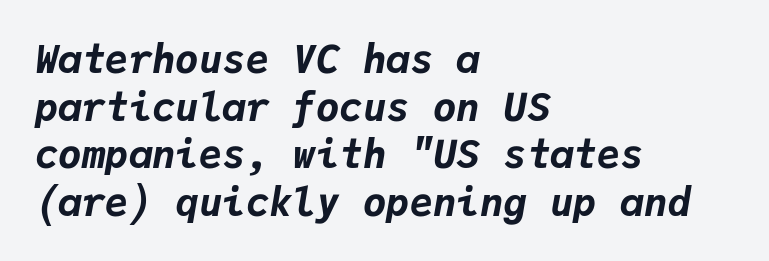
Q: Is the text bold? A: Yes.
Q: Is the text italic (slanted)? A: Yes, it leans right by about 9 degrees.
Q: Is the text underlined? A: No.
Q: How is the paragraph aligned? A: Left-aligned.
Q: Is the spacing between letters normal or unusually wide? A: Normal.
Q: Width (condensed, normal, or wide)? A: Normal.
Q: Stroke contrast? A: Low.
Q: x-height? A: Medium.
Q: Monospaced? A: Yes.
